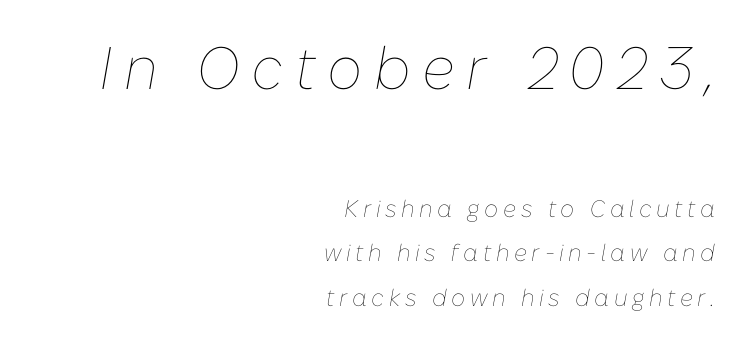
{"italic": "yes", "lean": "right", "slant_degrees": 10, "bold": "no", "weight": "thin", "width": "normal", "stroke_contrast": "low", "x_height": "medium", "monospaced": "no", "underline": "no", "align": "right", "line_spacing_ratio": 1.86, "larger_block": "first", "size_ratio": 2.5, "glyph_px": 60}
